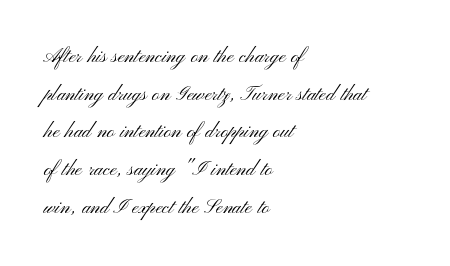
Q: Is the text bold? A: No.
Q: Is the text italic (slanted)? A: Yes.
Q: Is the text underlined? A: No.
Q: How is the paragraph aligned? A: Left-aligned.
Q: Is the spacing between letters normal or unusually wide? A: Normal.
Q: Is the spacing between lines tight, normal or loose? A: Normal.
